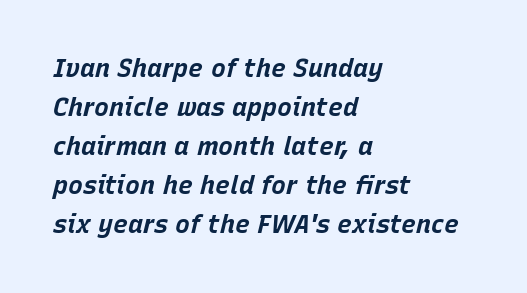
Does the leading feel generous? No, just average. The rendering applies a slant to the glyphs. Is the type bold? Yes — the strokes are clearly thick and heavy. Notice how the passage keeps a crisp vertical edge on the left only. The gap between lines stays unmarked.
